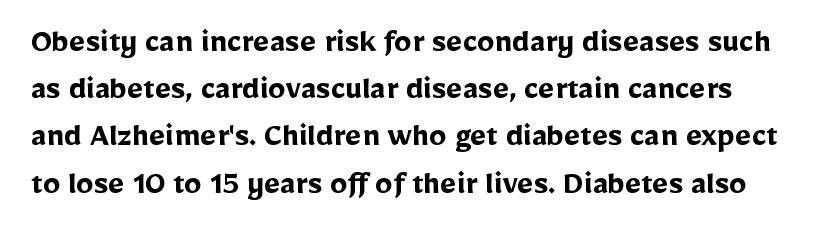
Letter spacing: default. Summary of weight: heavy, a full bold. These lines were composed using upright roman letters. Leading: standard.
